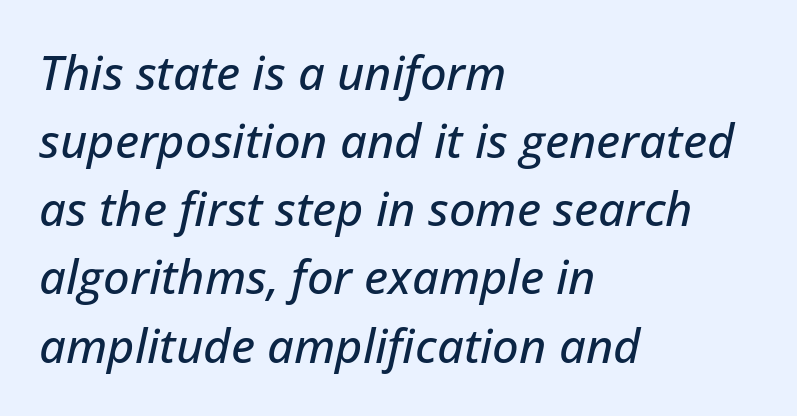
Q: Is the text italic (slanted)? A: Yes, it leans right by about 12 degrees.
Q: Is the text underlined? A: No.
Q: How is the paragraph aligned? A: Left-aligned.
Q: Is the spacing between letters normal or unusually wide? A: Normal.
Q: Is the spacing between lines tight, normal or loose? A: Normal.
Q: Width (condensed, normal, or wide)? A: Normal.
Q: Stroke contrast? A: Low.
Q: x-height? A: Medium.
Q: Monospaced? A: No.
